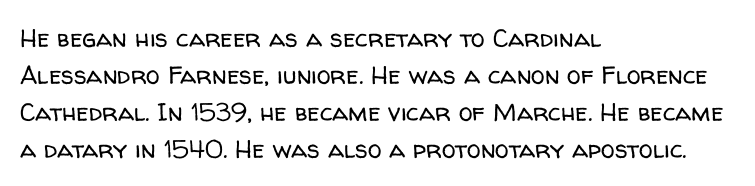
{"italic": "no", "bold": "no", "underline": "no", "align": "left", "line_spacing": "normal", "line_spacing_ratio": 1.48, "letter_spacing": "normal", "letter_spacing_em": 0.0, "glyph_px": 25}
